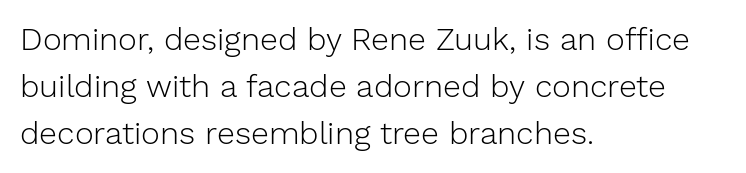
Vertical strokes here are truly vertical. Students, note that the glyphs here touch the page at normal intervals. The rendering uses natural spacing where letterforms have individual widths. Quick note: underline off. Letterform terminals end flat and unadorned throughout the passage.
